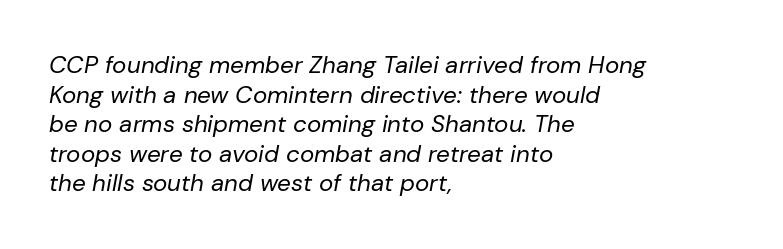
Q: Is the text bold? A: No.
Q: Is the text italic (slanted)? A: Yes, it leans right by about 10 degrees.
Q: Is the text underlined? A: No.
Q: How is the paragraph aligned? A: Left-aligned.
Q: Is the spacing between letters normal or unusually wide? A: Normal.
